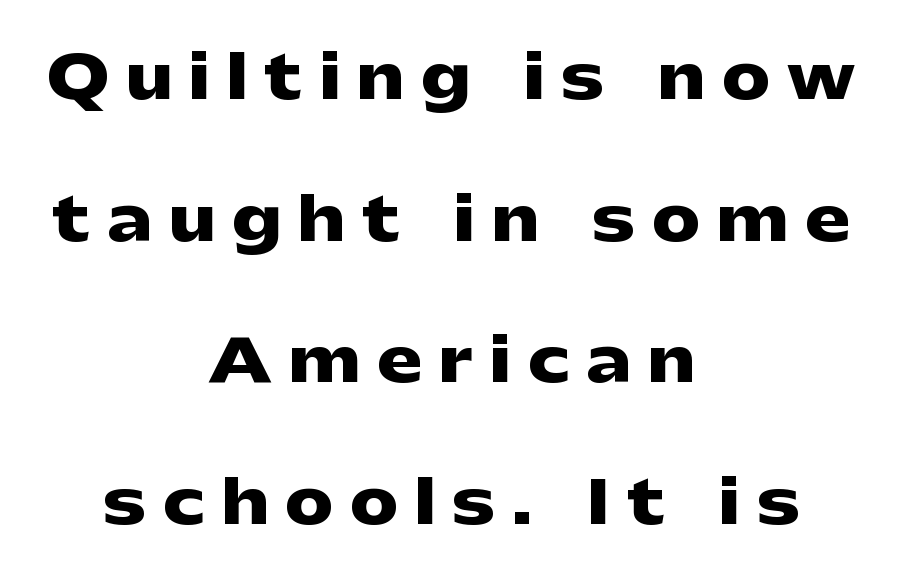
The image shows 60 px heavy, wide sans-serif type, upright; set centered, loose line spacing (2.36x), unusually wide letter spacing (+0.29 em), not underlined; low stroke contrast and a medium x-height.
